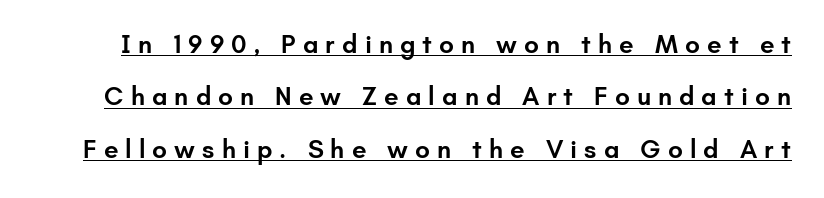
{"italic": "no", "bold": "semi", "underline": "yes", "line_spacing": "loose", "line_spacing_ratio": 2.01, "letter_spacing": "wide", "letter_spacing_em": 0.27, "glyph_px": 26}
